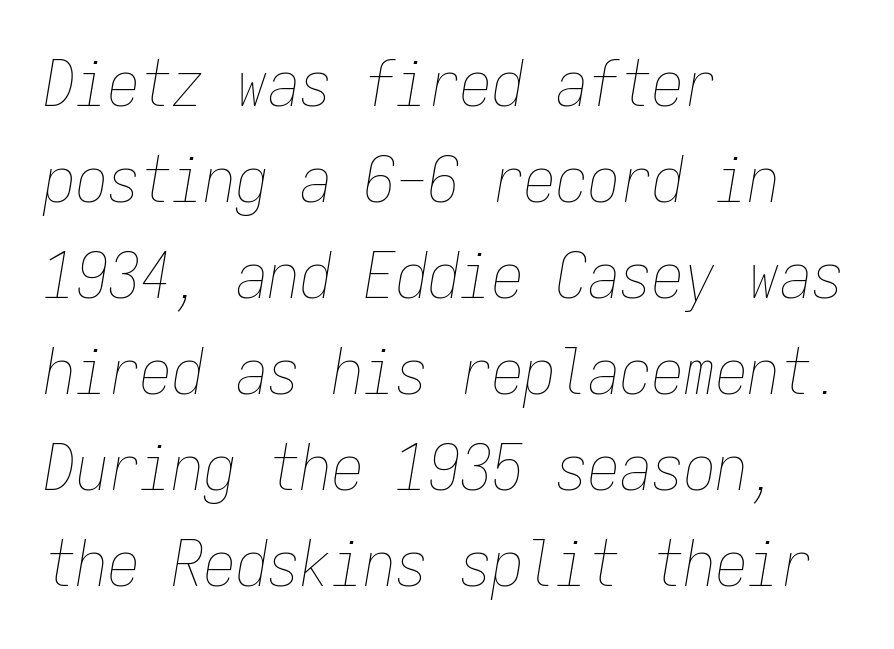
The image shows 64 px thin, condensed type, italic (leaning right), monospaced; set left-aligned, normal line spacing (1.5x), normal letter spacing, not underlined; low stroke contrast and a medium x-height.
